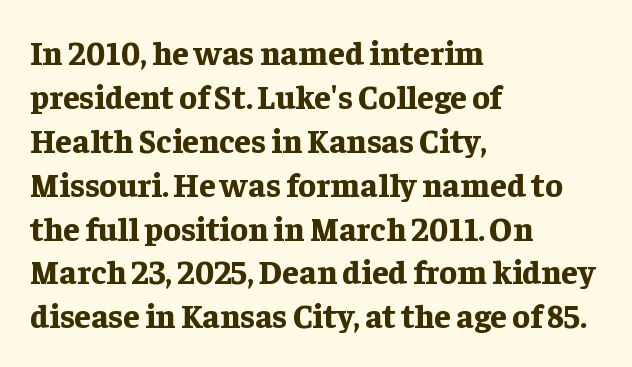
{"serif": "yes", "italic": "no", "bold": "yes", "weight": "bold", "width": "normal", "stroke_contrast": "low", "x_height": "medium", "monospaced": "no", "underline": "no", "align": "left", "line_spacing": "normal", "line_spacing_ratio": 1.33, "letter_spacing": "normal", "letter_spacing_em": 0.0, "glyph_px": 33}
